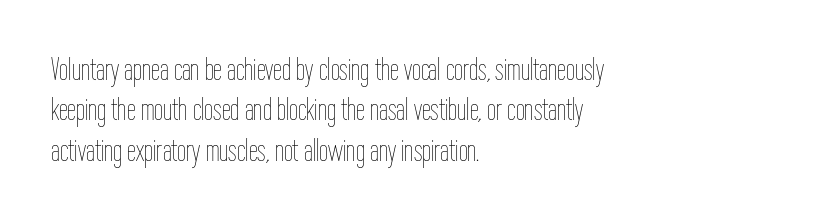
The image shows 32 px thin, condensed type, upright; set left-aligned, normal line spacing (1.26x), normal letter spacing, not underlined; low stroke contrast and a medium x-height.
